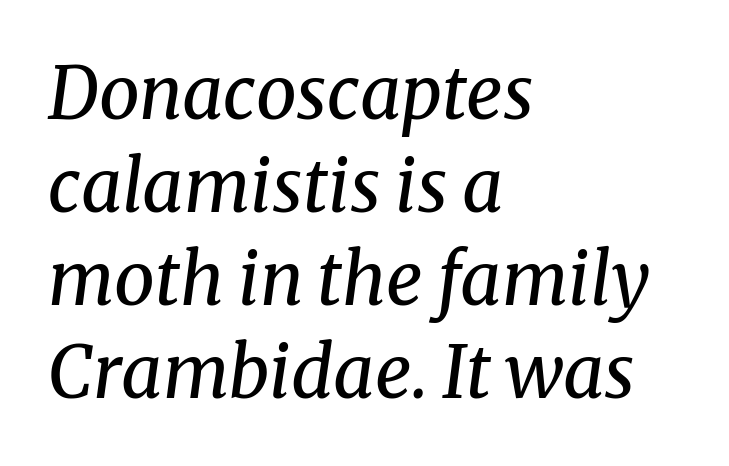
Leading matches the norm, producing a regular column. The rag falls on the right side of this text block. Slant detected: the letters are inclined. Is this a fixed-width face? No — the glyphs have proportional, varying widths.
